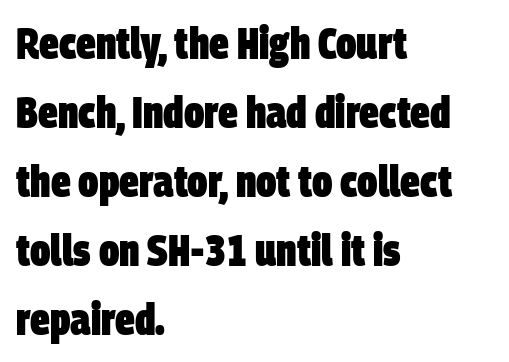
{"serif": "no", "bold": "yes", "weight": "heavy", "width": "condensed", "stroke_contrast": "low", "x_height": "large", "monospaced": "no", "underline": "no", "align": "left", "line_spacing": "normal", "line_spacing_ratio": 1.57, "letter_spacing": "normal", "letter_spacing_em": 0.0, "glyph_px": 44}
